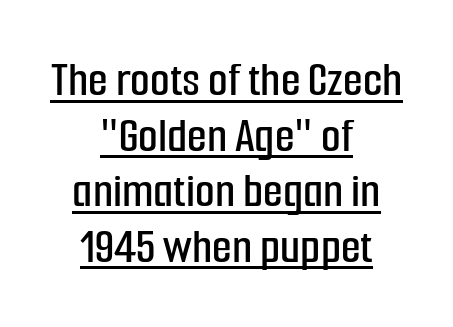
{"serif": "no", "italic": "no", "width": "condensed", "stroke_contrast": "low", "x_height": "medium", "monospaced": "no", "underline": "yes", "align": "center", "line_spacing": "tight", "line_spacing_ratio": 1.09, "letter_spacing": "normal", "letter_spacing_em": 0.0, "glyph_px": 51}
